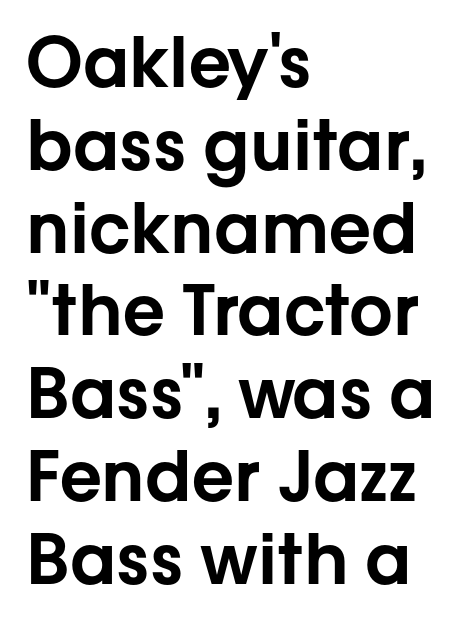
{"serif": "no", "italic": "no", "width": "normal", "stroke_contrast": "low", "x_height": "medium", "monospaced": "no", "underline": "no", "align": "left", "line_spacing_ratio": 1.2, "letter_spacing": "normal", "letter_spacing_em": 0.0, "glyph_px": 69}
